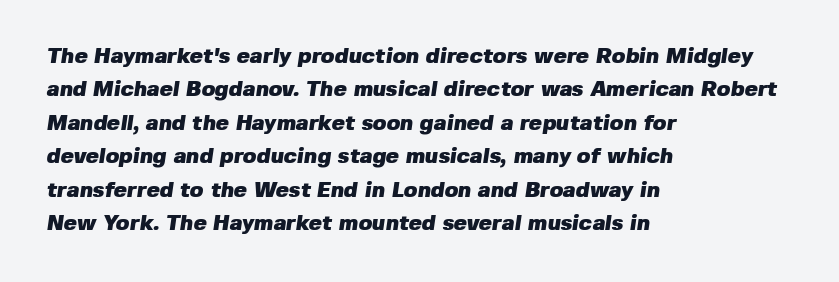
{"bold": "yes", "underline": "no", "align": "left", "line_spacing": "normal", "line_spacing_ratio": 1.52, "letter_spacing": "normal", "letter_spacing_em": 0.0, "glyph_px": 22}
